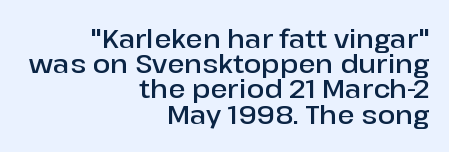
The image shows 26 px text type, upright; set right-aligned, tight line spacing (0.97x), normal letter spacing, not underlined.
